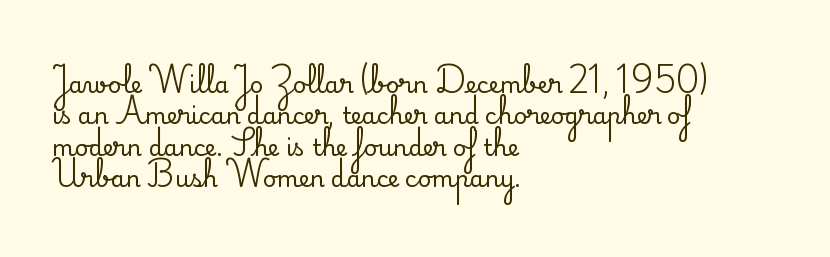
The passage shown is not underscored anywhere. The line texture is even and compact thanks to regular tracking. Nope, not italic — everything's standing straight. Each line starts at the same left margin while the right side varies. Notice how descenders clear the ascenders below comfortably — that's standard leading.
